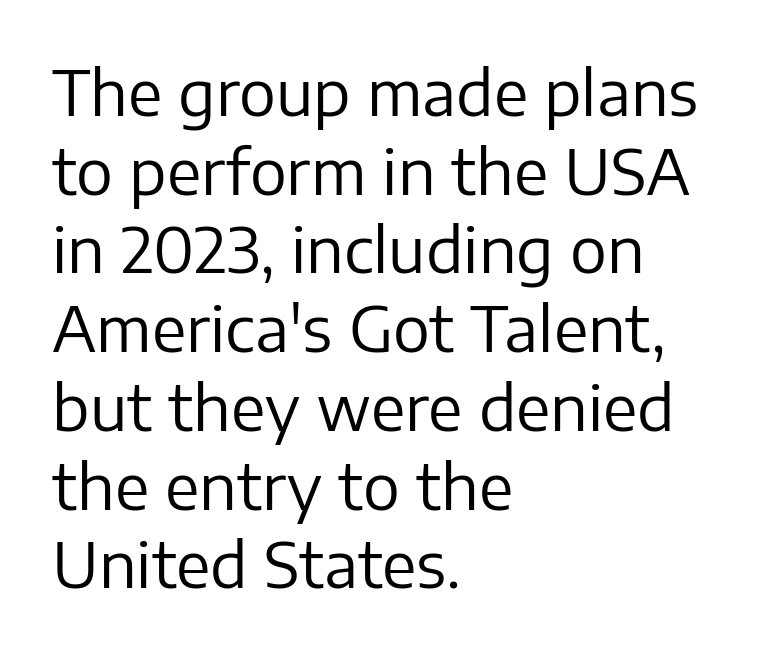
Is the block centered? No — it sits flush against the left margin. The weight tops out at a normal text grade. Do the letters lean? They stand straight. You can tell from the bare stems that sans-serif type was used. Vertically, the passage feels balanced, rows spaced as you'd expect.
